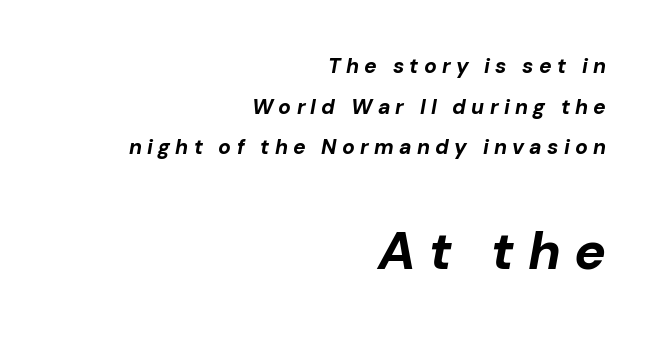
{"italic": "yes", "lean": "right", "slant_degrees": 10, "bold": "yes", "weight": "bold", "width": "normal", "stroke_contrast": "low", "x_height": "medium", "monospaced": "no", "underline": "no", "align": "right", "line_spacing": "loose", "line_spacing_ratio": 1.93, "letter_spacing": "wide", "letter_spacing_em": 0.25, "larger_block": "second", "size_ratio": 2.52, "glyph_px": 53}
